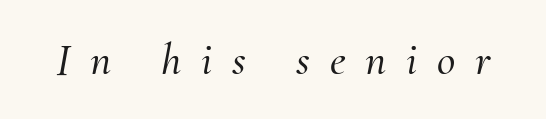
{"serif": "yes", "italic": "yes", "lean": "right", "slant_degrees": 10, "width": "normal", "stroke_contrast": "medium", "x_height": "small", "monospaced": "no", "underline": "no", "letter_spacing": "wide", "letter_spacing_em": 0.44, "glyph_px": 45}
